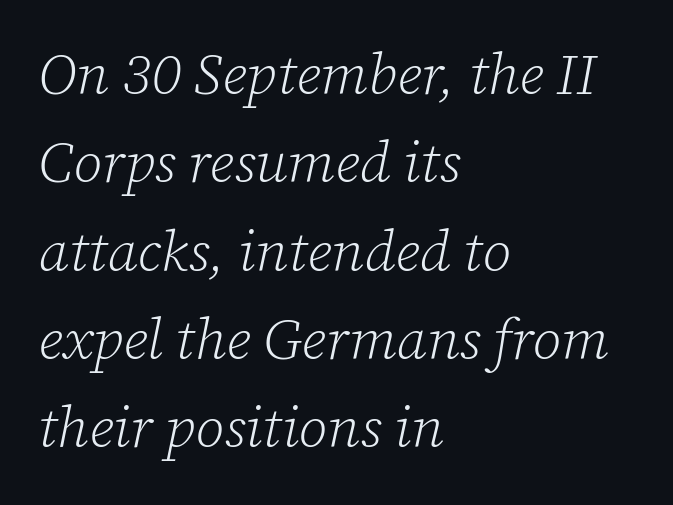
These lines are set flush left with a ragged right edge. The specimen reads as italic at a glance. Rows of type keep a routine distance in the vertical direction. The strokes are not fattened; the text isn't bold.
